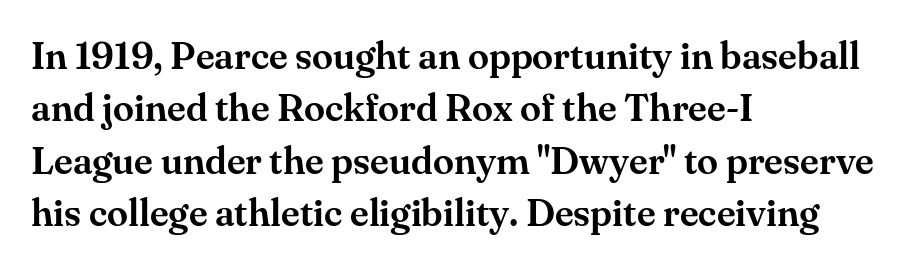
The image shows 38 px serif type, upright; set left-aligned, normal line spacing (1.38x), normal letter spacing, not underlined; medium stroke contrast and a small x-height.
